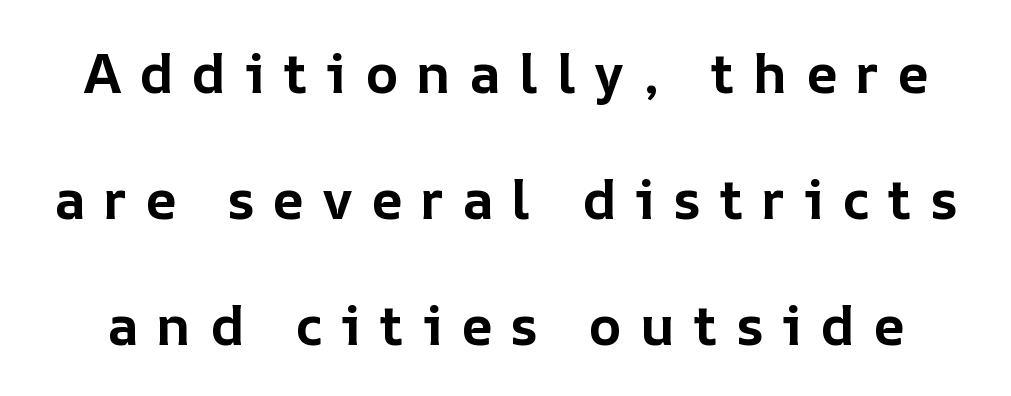
Bold? Absolutely — the strokes are thick and heavy. Each letter keeps its own natural width here, so spacing adapts to shape. The specimen reads as upright at a glance. Compared with typical paragraphs, the rows here are farther apart. Glance below the letters and you will spot only blank space.
